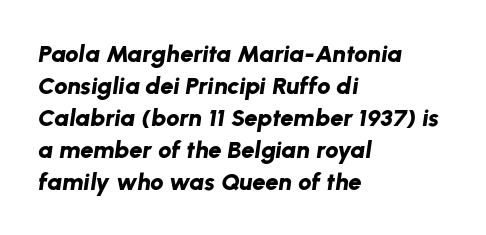
{"italic": "yes", "lean": "right", "slant_degrees": 8, "bold": "yes", "underline": "no", "align": "left", "line_spacing": "normal", "line_spacing_ratio": 1.33, "letter_spacing": "normal", "letter_spacing_em": 0.0, "glyph_px": 24}
